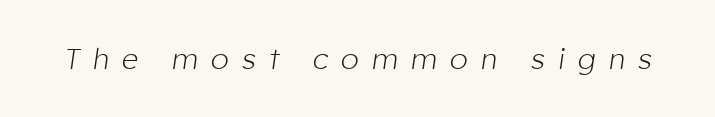
The image shows 29 px light type, italic (leaning right); set unusually wide letter spacing (+0.45 em), not underlined; low stroke contrast and a medium x-height.
